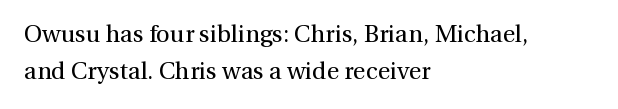
The image shows 24 px text type, upright; set left-aligned, normal line spacing (1.54x), normal letter spacing, not underlined.
